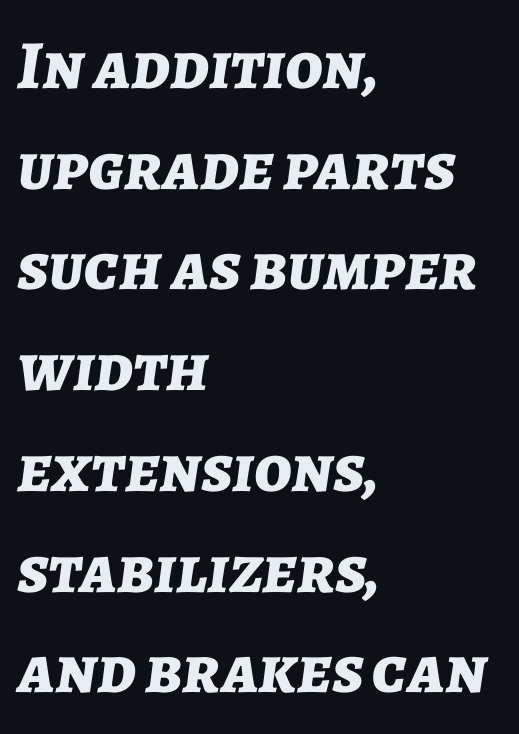
{"italic": "yes", "lean": "right", "slant_degrees": 7, "bold": "yes", "weight": "bold", "width": "normal", "stroke_contrast": "low", "x_height": "medium", "monospaced": "no", "underline": "no", "align": "left", "line_spacing": "normal", "line_spacing_ratio": 1.46, "letter_spacing": "normal", "letter_spacing_em": 0.0, "glyph_px": 69}
